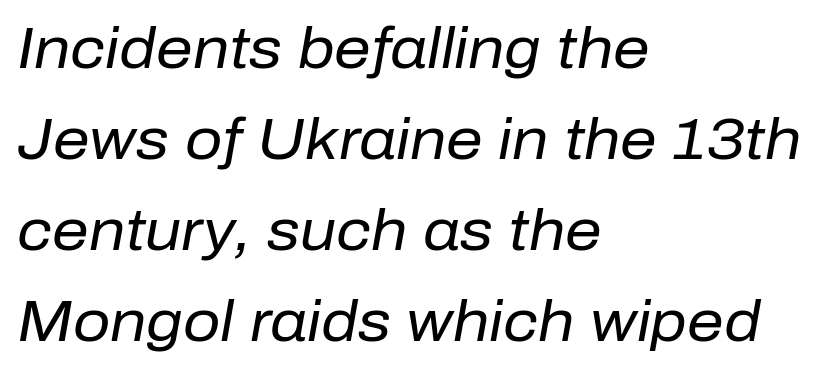
Underlining? Definitely not there. Looks like regular typesetting: each glyph gets only the width it needs. The gaps between neighbouring characters are ordinary and unremarkable. Rendered with sloped, italic letterforms. The passage shown stacks its lines at a standard gap. No chunkiness to these letters — they're not bold.
